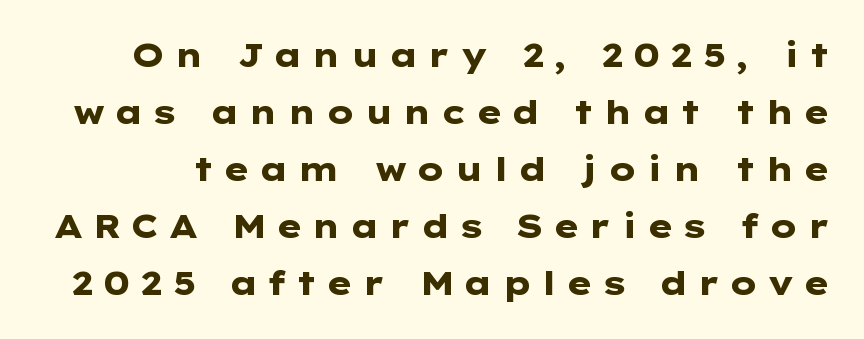
Every letter is thick-stroked: bold, no question. Do the characters align in a grid? No, the font is proportional. Each word looks stretched out because of the extra space between its letters. Underlining? Definitely not there. Each letter's strokes conclude bluntly, with no projecting serifs.
